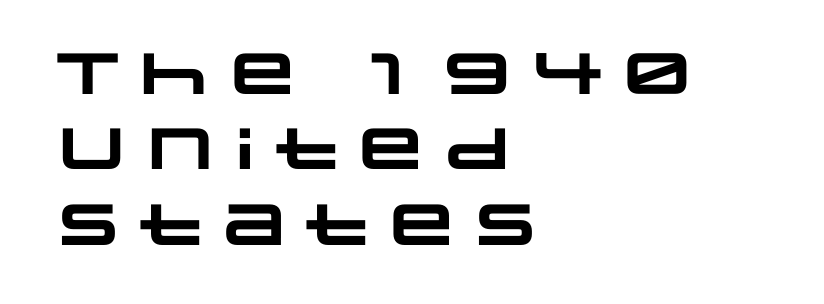
{"serif": "no", "bold": "yes", "weight": "heavy", "width": "wide", "stroke_contrast": "low", "x_height": "large", "monospaced": "no", "underline": "no", "align": "left", "line_spacing": "normal", "line_spacing_ratio": 1.3, "letter_spacing": "normal", "letter_spacing_em": 0.0, "glyph_px": 58}
